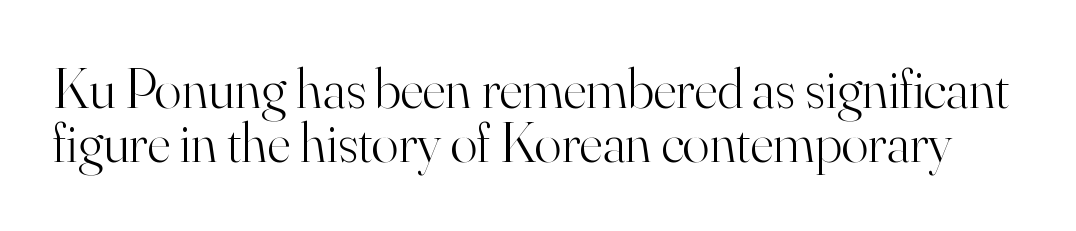
The image shows 56 px light serif type, upright; set tight line spacing (0.97x), normal letter spacing, not underlined; high stroke contrast and a small x-height.
